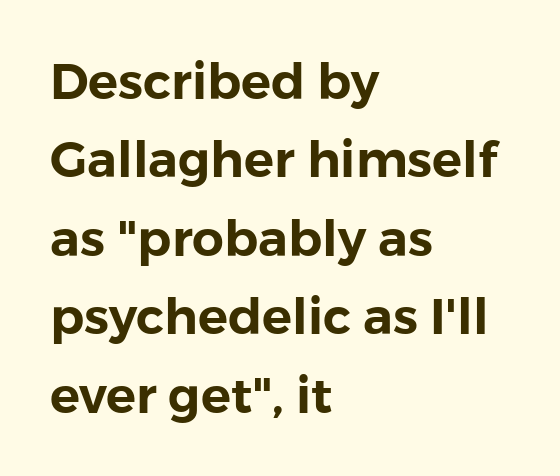
Posture: straight, roman, zero tilt. Note the varied advance widths — an 'i' is clearly narrower than an 'm'. Quick note: interline space is typical. The passage shown is not underscored anywhere. A student would call this left alignment; a typographer would say flush left, rag right.
